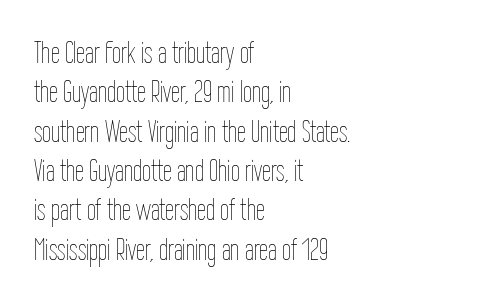
Q: Is the text bold? A: No.
Q: Is the text italic (slanted)? A: No, it is upright.
Q: Is the text underlined? A: No.
Q: How is the paragraph aligned? A: Left-aligned.
Q: Is the spacing between letters normal or unusually wide? A: Normal.
Q: Width (condensed, normal, or wide)? A: Condensed.
Q: Stroke contrast? A: Low.
Q: x-height? A: Medium.
Q: Monospaced? A: No.
